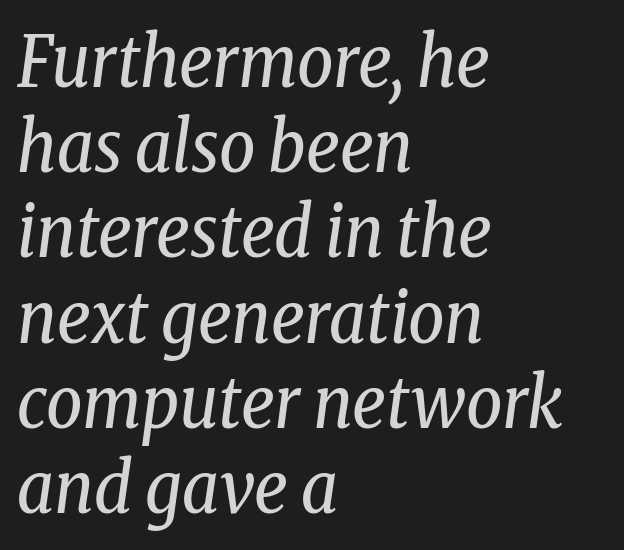
{"serif": "yes", "italic": "yes", "lean": "right", "slant_degrees": 8, "bold": "no", "weight": "regular", "width": "condensed", "stroke_contrast": "low", "x_height": "medium", "monospaced": "no", "underline": "no", "align": "left", "line_spacing_ratio": 1.2, "letter_spacing": "normal", "letter_spacing_em": 0.0, "glyph_px": 71}
